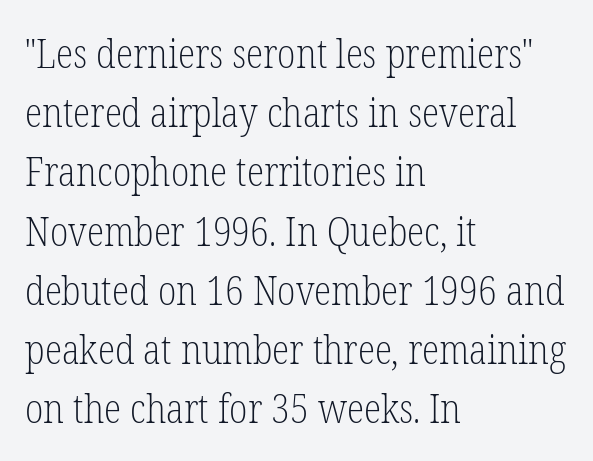
The image shows 40 px light, condensed serif type, upright; set left-aligned, normal line spacing (1.48x), normal letter spacing, not underlined; low stroke contrast and a medium x-height.
